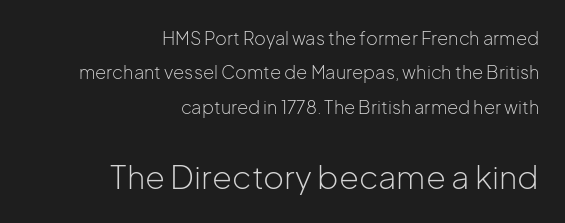
Q: Is the text bold? A: No.
Q: Is the text italic (slanted)? A: No, it is upright.
Q: Is the typeface a serif or a sans-serif typeface? A: Sans-serif.
Q: Is the text underlined? A: No.
Q: How is the paragraph aligned? A: Right-aligned.
Q: Is the spacing between letters normal or unusually wide? A: Normal.
Q: Is the spacing between lines tight, normal or loose? A: Loose.
Q: Which block of text is set in a larger size, the first (top) or the second (bottom)? A: The second (bottom) one.
Q: Width (condensed, normal, or wide)? A: Normal.
Q: Stroke contrast? A: Low.
Q: x-height? A: Medium.
Q: Monospaced? A: No.
